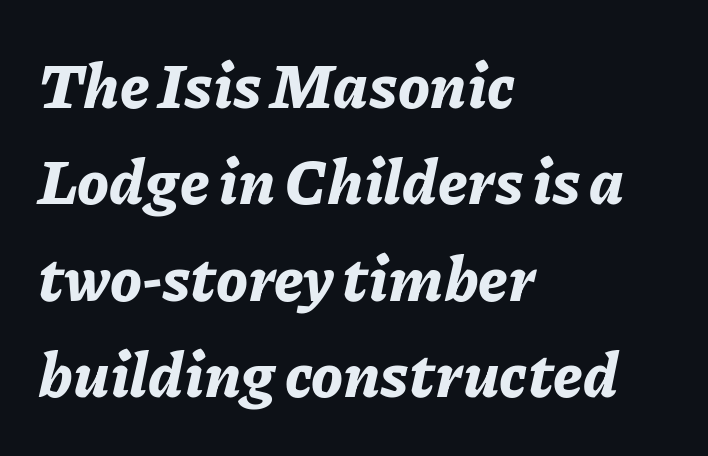
Q: Is the text bold? A: Yes.
Q: Is the text italic (slanted)? A: Yes, it leans right by about 11 degrees.
Q: Is the text underlined? A: No.
Q: How is the paragraph aligned? A: Left-aligned.
Q: Is the spacing between letters normal or unusually wide? A: Normal.
Q: Is the spacing between lines tight, normal or loose? A: Normal.
Q: Width (condensed, normal, or wide)? A: Normal.
Q: Stroke contrast? A: Low.
Q: x-height? A: Medium.
Q: Monospaced? A: No.
